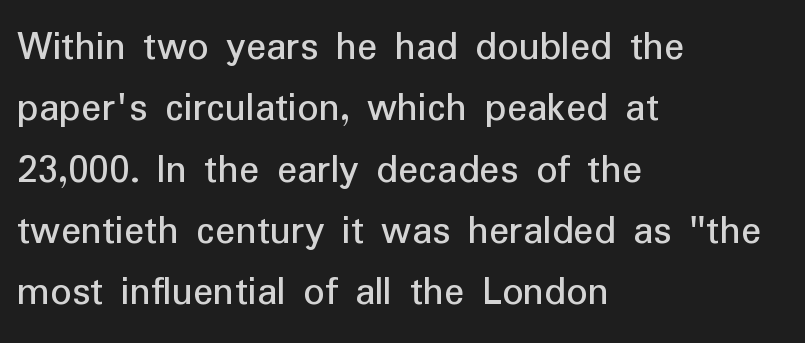
{"serif": "no", "italic": "no", "width": "normal", "stroke_contrast": "low", "x_height": "medium", "monospaced": "no", "underline": "no", "align": "left", "line_spacing": "normal", "line_spacing_ratio": 1.46, "letter_spacing": "normal", "letter_spacing_em": 0.0, "glyph_px": 42}
